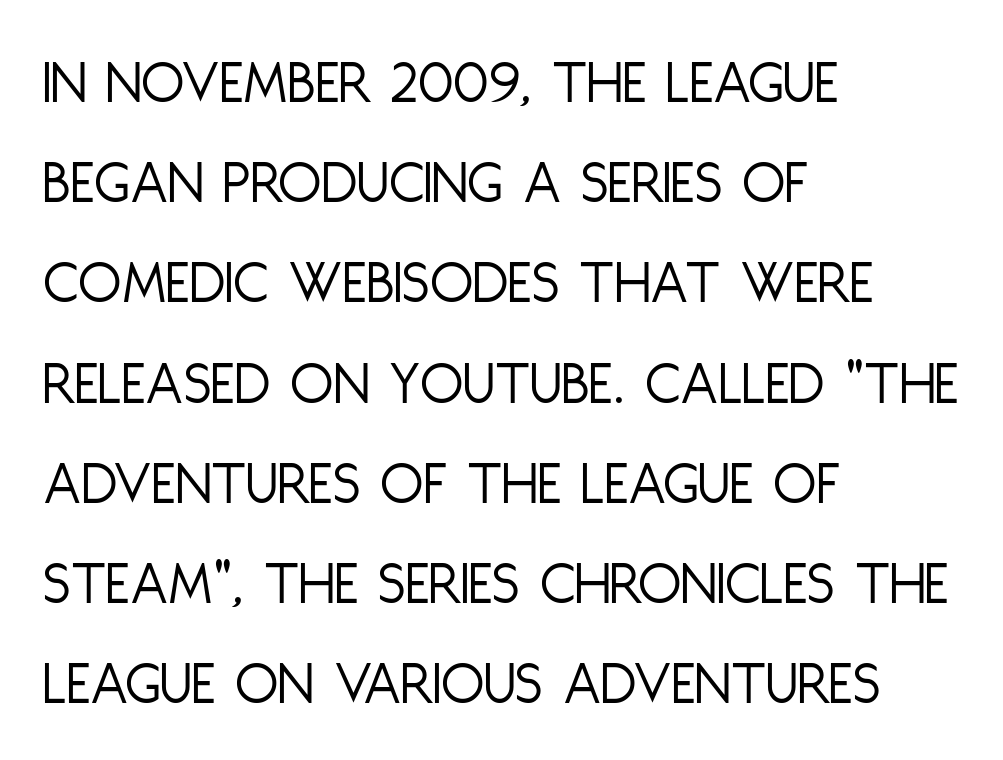
Q: Is the text bold? A: No.
Q: Is the text italic (slanted)? A: No, it is upright.
Q: Is the typeface a serif or a sans-serif typeface? A: Sans-serif.
Q: Is the text underlined? A: No.
Q: How is the paragraph aligned? A: Left-aligned.
Q: Is the spacing between letters normal or unusually wide? A: Normal.
Q: Is the spacing between lines tight, normal or loose? A: Normal.
Q: Width (condensed, normal, or wide)? A: Condensed.
Q: Stroke contrast? A: Low.
Q: x-height? A: Large.
Q: Monospaced? A: No.
